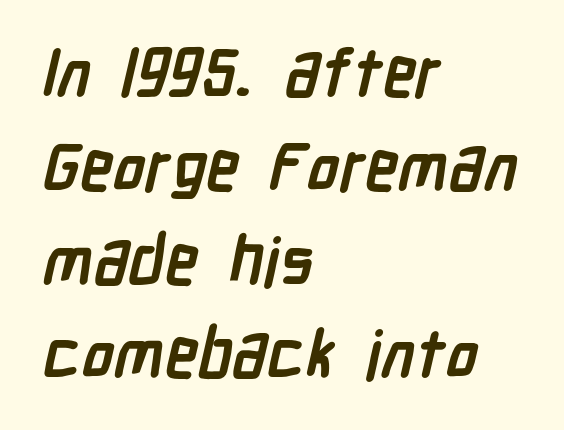
The image shows 67 px semibold, condensed sans-serif type; set left-aligned, normal line spacing (1.4x), normal letter spacing, not underlined; low stroke contrast and a medium x-height.
